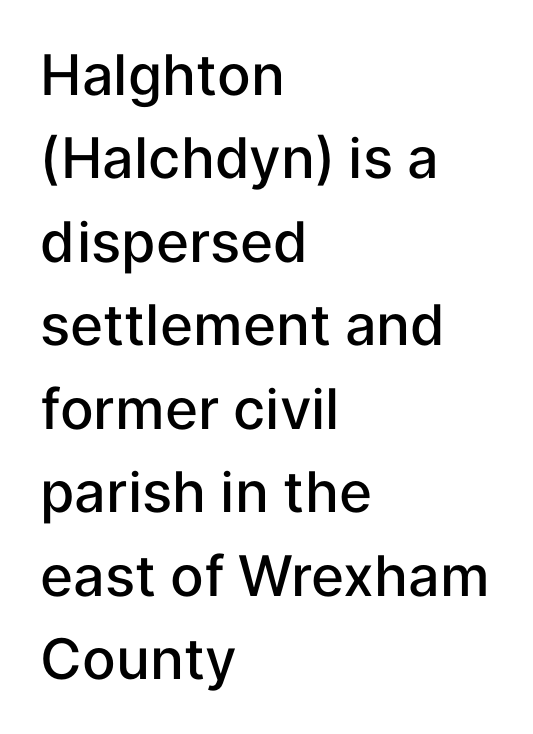
{"serif": "no", "italic": "no", "bold": "semi", "weight": "semibold", "width": "normal", "stroke_contrast": "low", "x_height": "medium", "monospaced": "no", "underline": "no", "align": "left", "line_spacing": "normal", "line_spacing_ratio": 1.49, "letter_spacing": "normal", "letter_spacing_em": 0.0, "glyph_px": 56}
